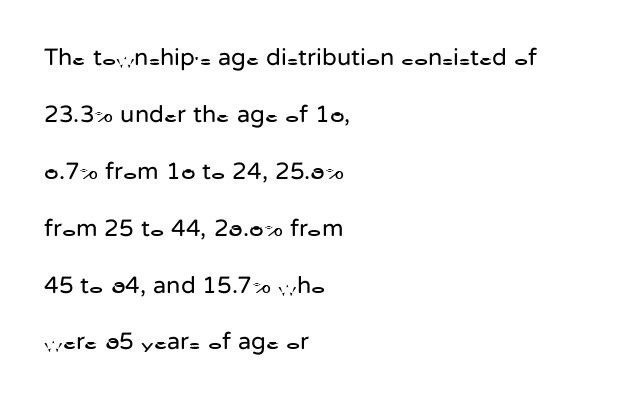
Ordinary non-slanted type is in use. If you measured baseline to baseline, you'd find a long distance. Which margin do the lines hug? The left one — the right edge is uneven. Between one letter and the next there's only the usual sliver of space. Any mark beneath the type? The region is blank.
